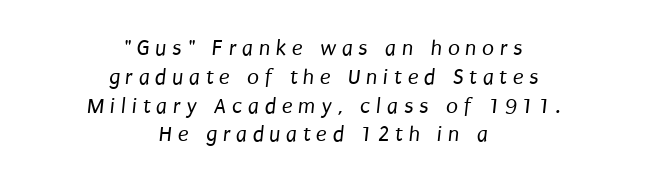
The passage shown is not bold in any degree. One glance says typical: line gaps are just what's usual. Alignment: centered. A typesetter would call this heavily tracked-out type. Descenders are the only things crossing below the line.
